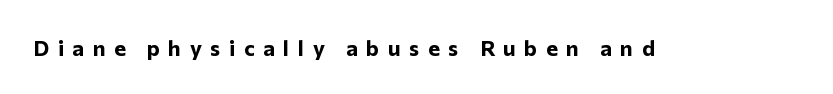
The image shows 22 px bold type, upright; set unusually wide letter spacing (+0.39 em), not underlined.
